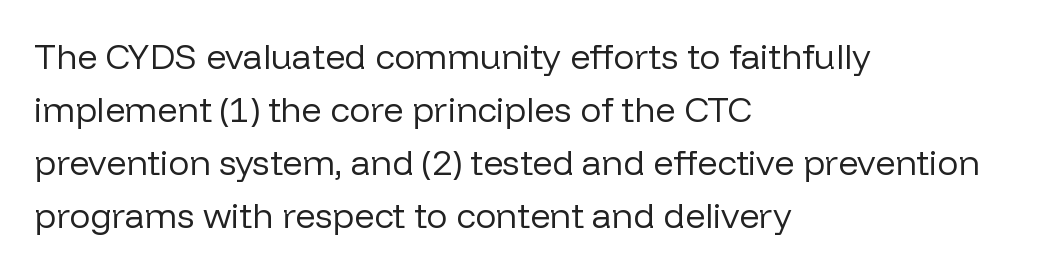
{"serif": "no", "italic": "no", "bold": "no", "weight": "regular", "width": "normal", "stroke_contrast": "low", "x_height": "medium", "monospaced": "no", "underline": "no", "align": "left", "line_spacing": "normal", "line_spacing_ratio": 1.51, "letter_spacing": "normal", "letter_spacing_em": 0.0, "glyph_px": 35}
